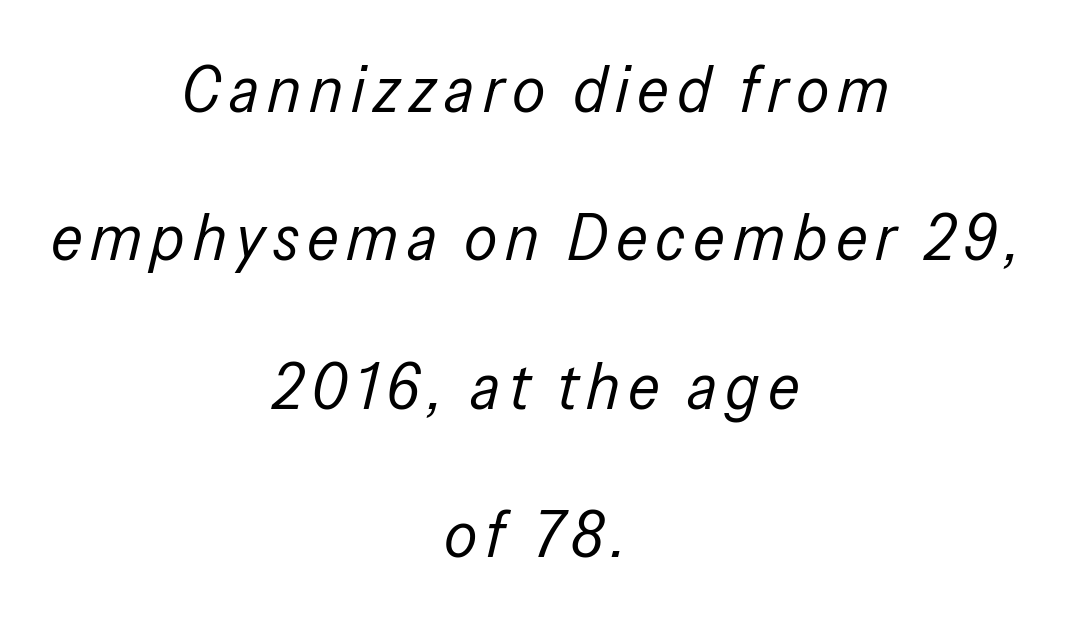
{"italic": "yes", "lean": "right", "slant_degrees": 13, "bold": "no", "weight": "regular", "width": "condensed", "stroke_contrast": "low", "x_height": "medium", "monospaced": "no", "underline": "no", "align": "center", "line_spacing": "loose", "line_spacing_ratio": 2.25, "glyph_px": 66}
